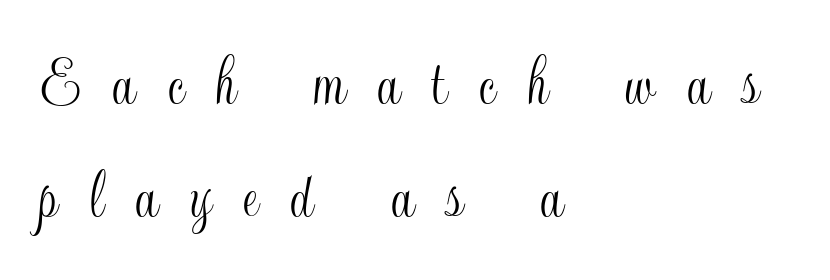
The image shows 71 px condensed type; set left-aligned, normal line spacing (1.59x), unusually wide letter spacing (+0.45 em), not underlined; a small x-height.
